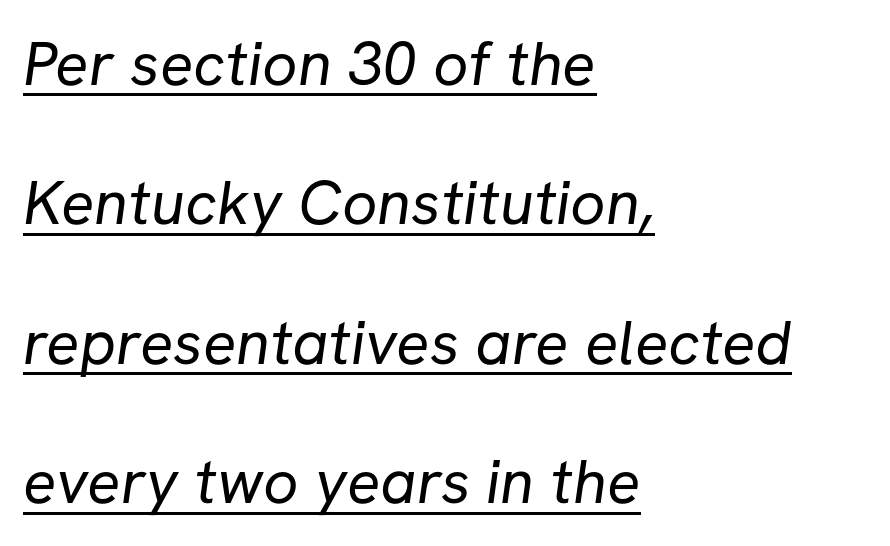
The lettering is marked with a stroke running underneath it. Glyph-to-glyph distance matches everyday printed text. The letters advance in unequal steps, a hallmark of proportional type. Leftover space on each line is placed entirely after the last word.
